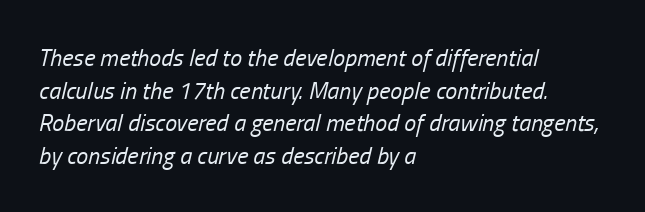
The text block is weighted toward the left margin, trailing off unevenly rightward. The line-height multiplier appears to be the usual default. Unmarked baselines from the first word to the last. The passage shown is not bold in any degree. Designer's note — italics engaged. The rendering keeps characters at their native spacing.
